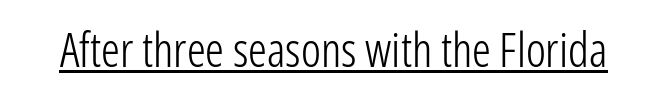
The image shows 47 px light, condensed sans-serif type, upright; set normal letter spacing, underlined; low stroke contrast and a medium x-height.
